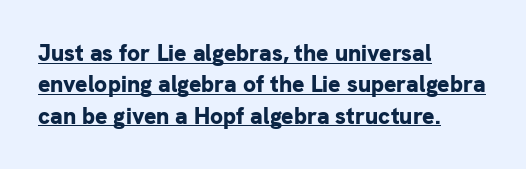
Like a heading marked for emphasis, these lines bear an underscore. No italicization has been applied; the sample stays upright. The line-height multiplier appears to be the usual default. The paragraph has a hard left edge and a soft right edge.
